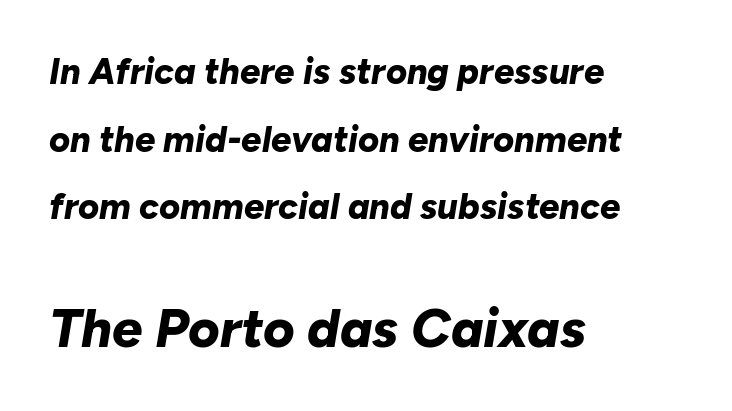
{"italic": "yes", "lean": "right", "slant_degrees": 10, "bold": "yes", "weight": "bold", "width": "normal", "stroke_contrast": "low", "x_height": "medium", "monospaced": "no", "underline": "no", "align": "left", "line_spacing_ratio": 1.88, "letter_spacing": "normal", "letter_spacing_em": 0.0, "larger_block": "second", "size_ratio": 1.5, "glyph_px": 54}
